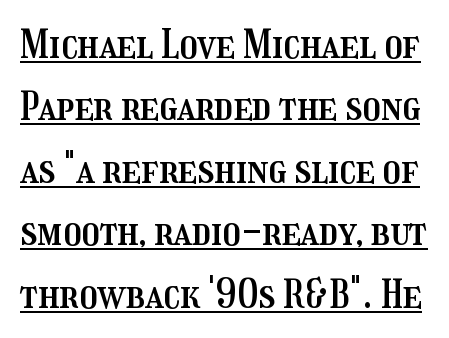
Q: Is the text italic (slanted)? A: No, it is upright.
Q: Is the text underlined? A: Yes.
Q: Is the spacing between letters normal or unusually wide? A: Normal.
Q: Is the spacing between lines tight, normal or loose? A: Normal.
Q: Width (condensed, normal, or wide)? A: Condensed.
Q: Stroke contrast? A: Medium.
Q: x-height? A: Medium.
Q: Monospaced? A: No.
